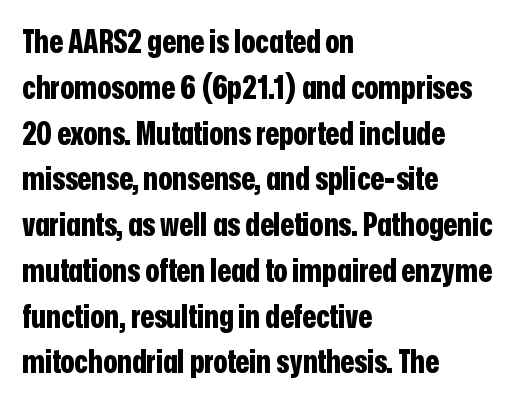
Q: Is the text bold? A: Yes.
Q: Is the text italic (slanted)? A: No, it is upright.
Q: Is the typeface a serif or a sans-serif typeface? A: Sans-serif.
Q: Is the text underlined? A: No.
Q: How is the paragraph aligned? A: Left-aligned.
Q: Is the spacing between letters normal or unusually wide? A: Normal.
Q: Is the spacing between lines tight, normal or loose? A: Normal.
Q: Width (condensed, normal, or wide)? A: Condensed.
Q: Stroke contrast? A: Low.
Q: x-height? A: Medium.
Q: Monospaced? A: No.
